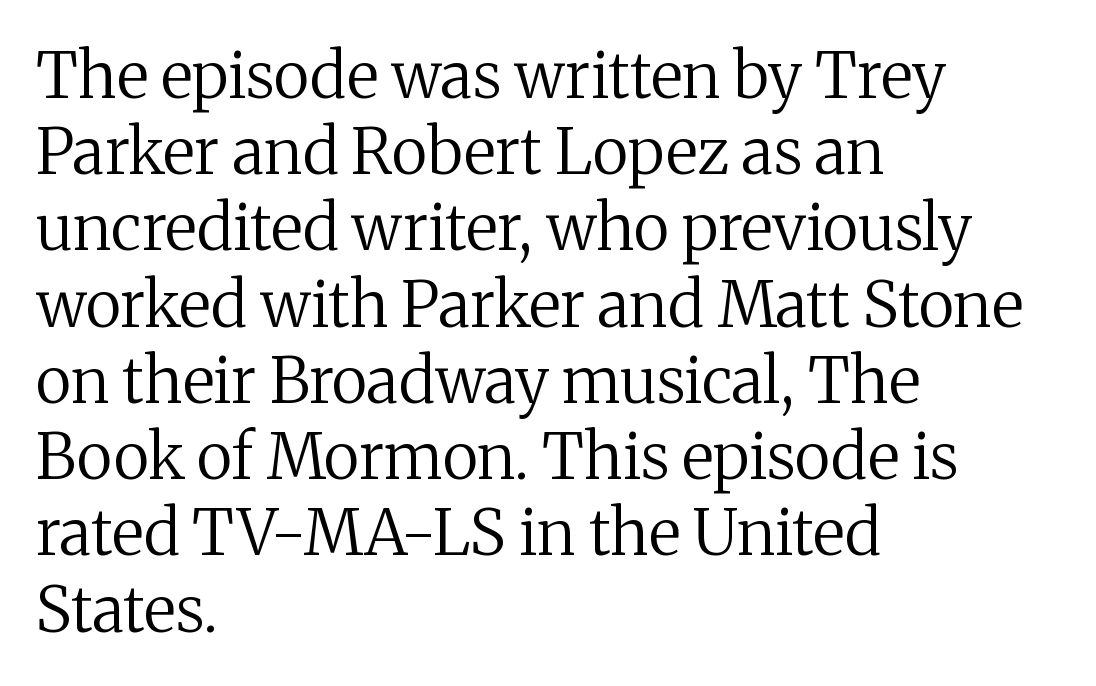
Q: Is the text bold? A: No.
Q: Is the text italic (slanted)? A: No, it is upright.
Q: Is the typeface a serif or a sans-serif typeface? A: Serif.
Q: Is the text underlined? A: No.
Q: How is the paragraph aligned? A: Left-aligned.
Q: Is the spacing between letters normal or unusually wide? A: Normal.
Q: Width (condensed, normal, or wide)? A: Normal.
Q: Stroke contrast? A: Medium.
Q: x-height? A: Medium.
Q: Monospaced? A: No.
